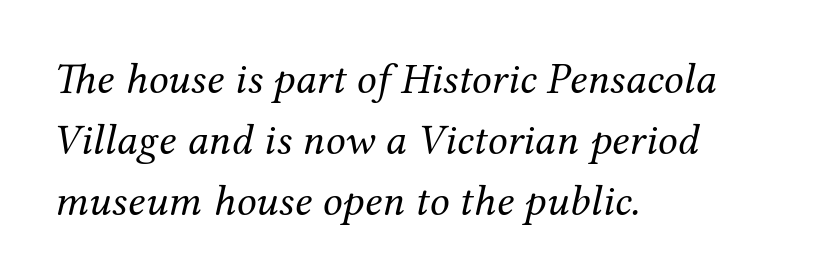
The vertical gap from one line to the next is medium. The typeface chosen for these lines features serifs. Spacing between characters is what you'd get straight out of the box. Unmarked baselines from the first word to the last.
